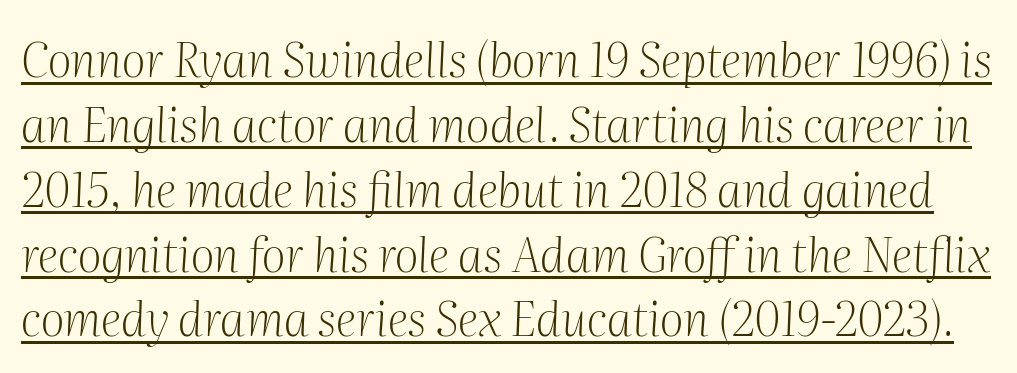
The image shows 47 px light serif type, italic (leaning right); set normal line spacing (1.38x), normal letter spacing, underlined; medium stroke contrast and a medium x-height.
